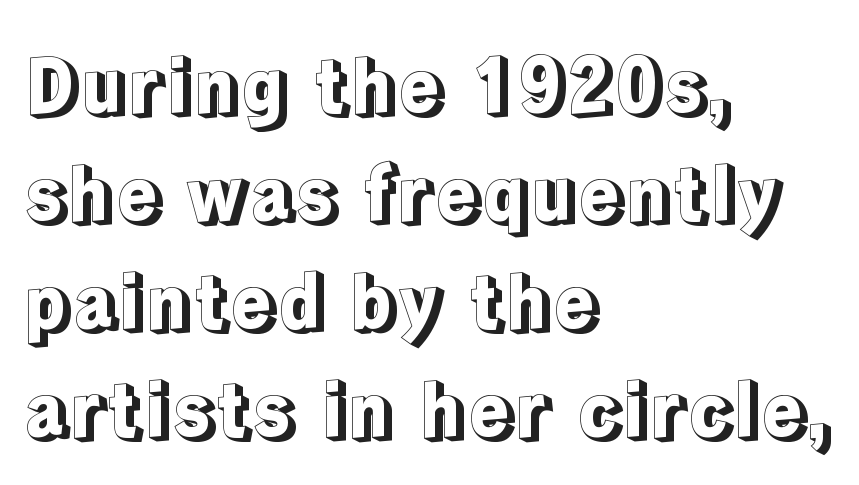
The image shows 76 px text type, upright; set left-aligned, normal line spacing (1.42x), normal letter spacing, not underlined; a medium x-height.
